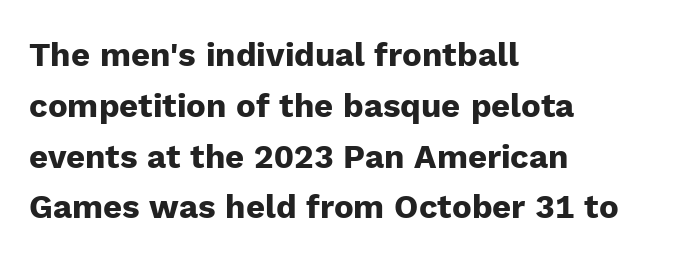
{"serif": "no", "italic": "no", "bold": "yes", "weight": "heavy", "width": "normal", "stroke_contrast": "low", "x_height": "medium", "monospaced": "no", "underline": "no", "align": "left", "line_spacing": "normal", "line_spacing_ratio": 1.54, "letter_spacing": "normal", "letter_spacing_em": 0.0, "glyph_px": 33}
